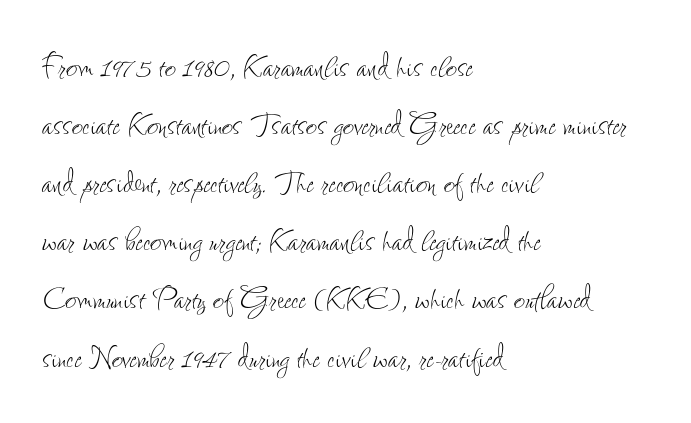
{"bold": "no", "weight": "thin", "width": "condensed", "stroke_contrast": "low", "x_height": "small", "monospaced": "no", "underline": "no", "align": "left", "line_spacing": "normal", "line_spacing_ratio": 1.49, "letter_spacing": "normal", "letter_spacing_em": 0.0, "glyph_px": 39}
